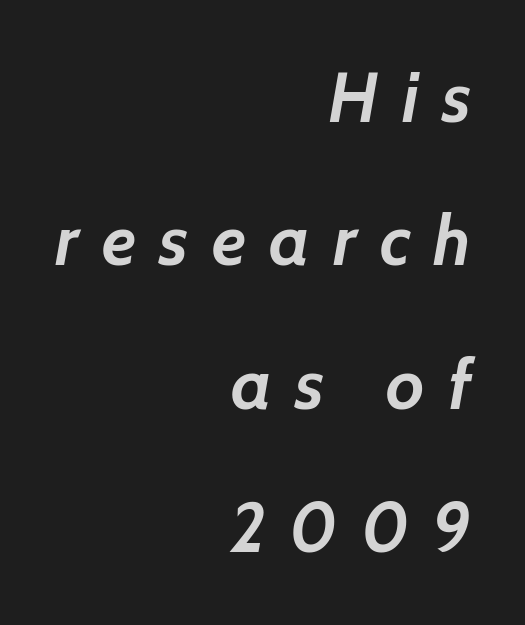
Q: Is the text bold? A: Yes.
Q: Is the typeface a serif or a sans-serif typeface? A: Sans-serif.
Q: Is the text underlined? A: No.
Q: How is the paragraph aligned? A: Right-aligned.
Q: Is the spacing between letters normal or unusually wide? A: Unusually wide.
Q: Is the spacing between lines tight, normal or loose? A: Loose.
Q: Width (condensed, normal, or wide)? A: Normal.
Q: Stroke contrast? A: Low.
Q: x-height? A: Medium.
Q: Monospaced? A: No.
